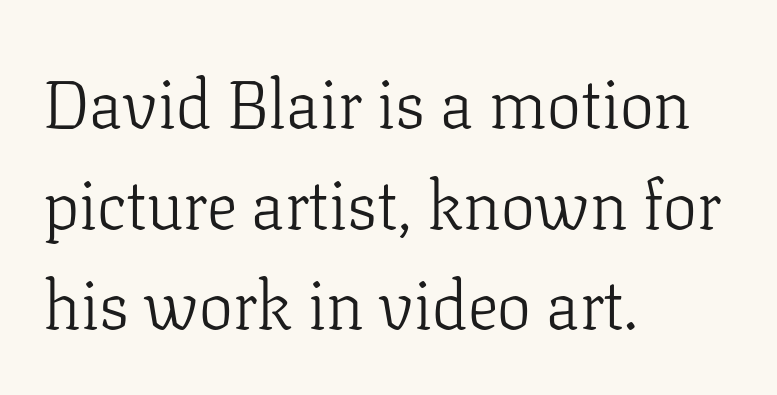
Q: Is the text bold? A: No.
Q: Is the text italic (slanted)? A: No, it is upright.
Q: Is the typeface a serif or a sans-serif typeface? A: Serif.
Q: Is the text underlined? A: No.
Q: How is the paragraph aligned? A: Left-aligned.
Q: Is the spacing between letters normal or unusually wide? A: Normal.
Q: Is the spacing between lines tight, normal or loose? A: Normal.
Q: Width (condensed, normal, or wide)? A: Normal.
Q: Stroke contrast? A: Low.
Q: x-height? A: Medium.
Q: Monospaced? A: No.
